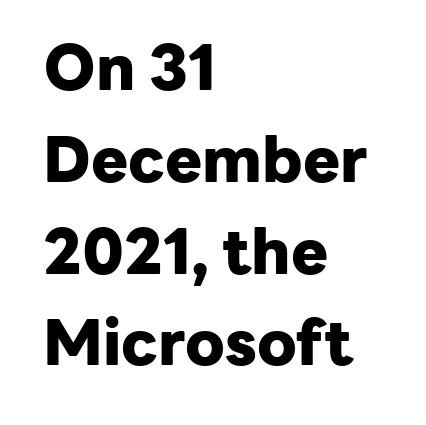
The paragraph has a hard left edge and a soft right edge. Any mark beneath the type? The region is blank. Each letter keeps its own natural width here, so spacing adapts to shape. Serifs: no, the terminals of the letterforms are clean.
